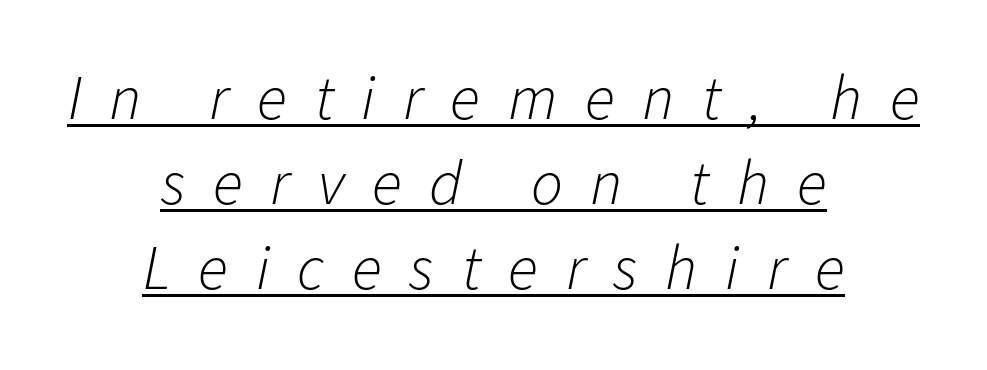
Q: Is the text bold? A: No.
Q: Is the text italic (slanted)? A: Yes, it leans right by about 11 degrees.
Q: Is the text underlined? A: Yes.
Q: How is the paragraph aligned? A: Centered.
Q: Is the spacing between letters normal or unusually wide? A: Unusually wide.
Q: Is the spacing between lines tight, normal or loose? A: Normal.
Q: Width (condensed, normal, or wide)? A: Normal.
Q: Stroke contrast? A: Low.
Q: x-height? A: Medium.
Q: Monospaced? A: No.
